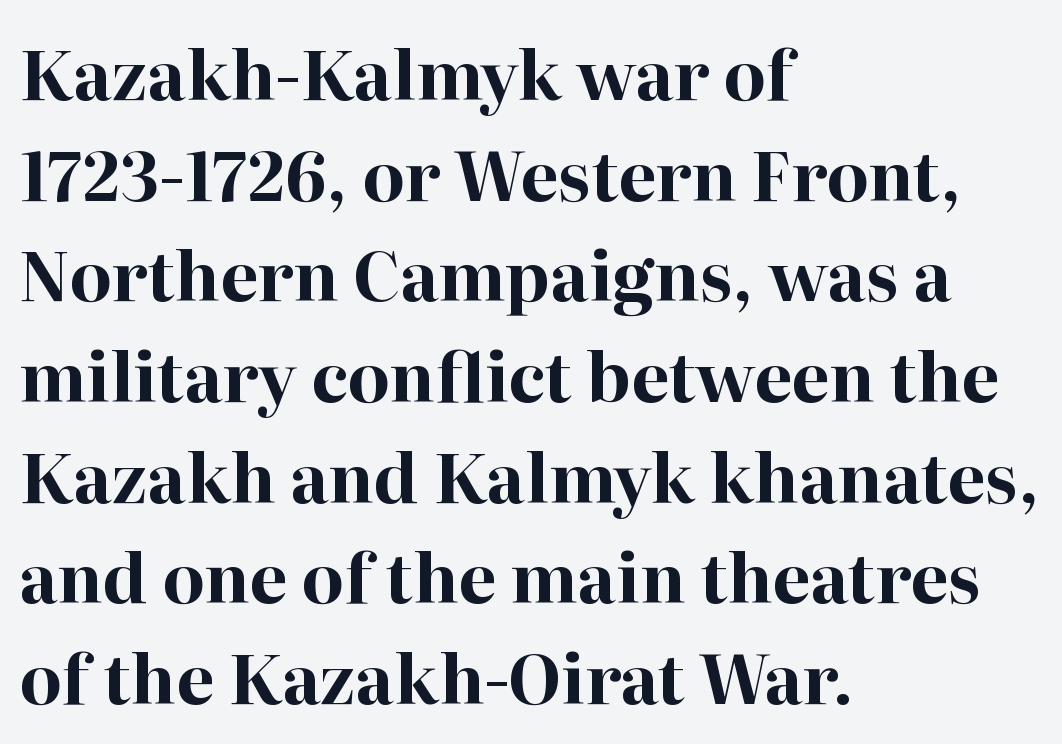
Q: Is the text bold? A: Yes.
Q: Is the text italic (slanted)? A: No, it is upright.
Q: Is the typeface a serif or a sans-serif typeface? A: Serif.
Q: Is the text underlined? A: No.
Q: How is the paragraph aligned? A: Left-aligned.
Q: Is the spacing between letters normal or unusually wide? A: Normal.
Q: Is the spacing between lines tight, normal or loose? A: Normal.
Q: Width (condensed, normal, or wide)? A: Normal.
Q: Stroke contrast? A: High.
Q: x-height? A: Medium.
Q: Monospaced? A: No.
